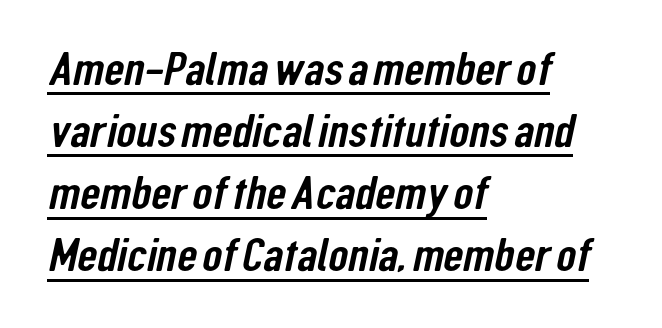
The face used here is proportionally spaced, like ordinary book or web type. Is there an underline? Yes — a line sits under the letters. Nope, no serifs anywhere on these letters. Students, observe: this is what conventionally led text looks like.
